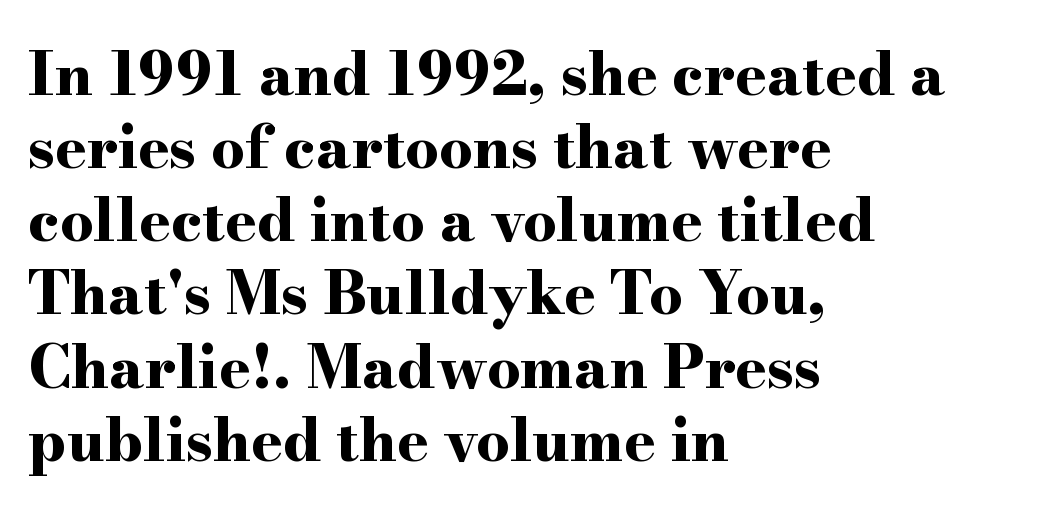
Spacing verdict: proportional, widths tailored to each character. Underlining? Definitely not there. Is the letter spacing exaggerated? No — it looks like the ordinary default. Leftover space on each line is placed entirely after the last word. Nope, not italic — everything's standing straight.
